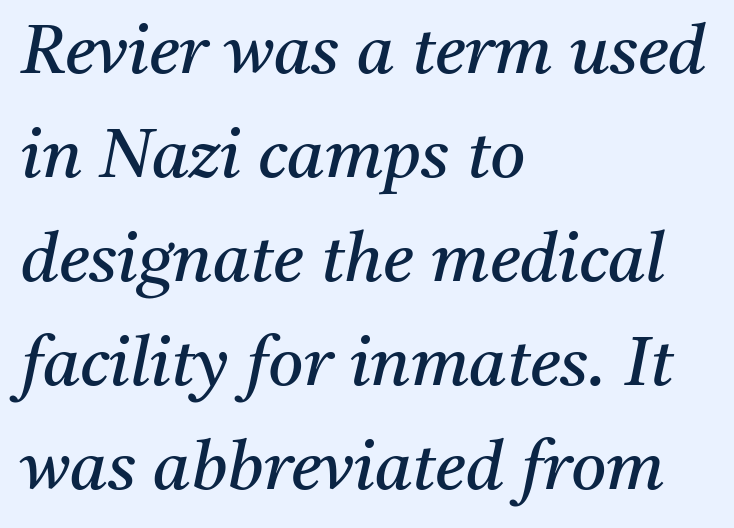
The image shows 68 px regular-weight serif type, italic (leaning right); set left-aligned, normal line spacing (1.53x), normal letter spacing, not underlined; medium stroke contrast and a medium x-height.
